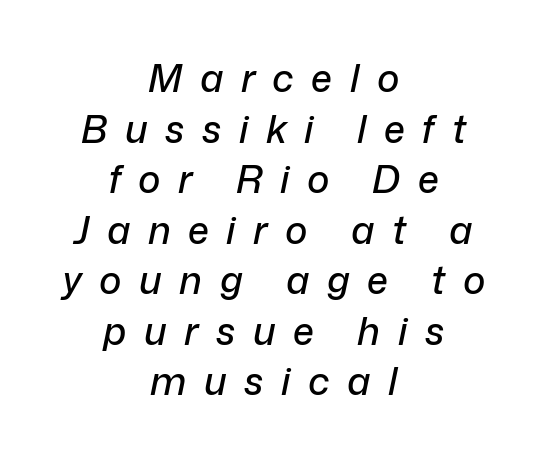
The image shows 38 px text type, italic (leaning right); set centered, normal line spacing (1.33x), unusually wide letter spacing (+0.46 em), not underlined; low stroke contrast and a medium x-height.
